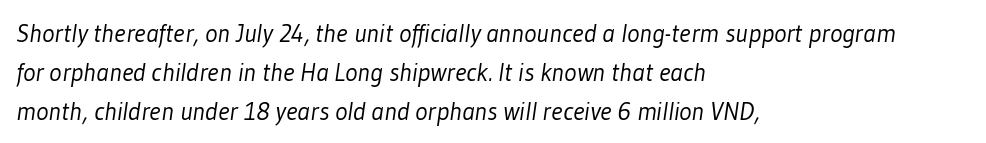
{"bold": "no", "underline": "no", "align": "left", "line_spacing": "normal", "line_spacing_ratio": 1.5, "letter_spacing": "normal", "letter_spacing_em": 0.0, "glyph_px": 26}
